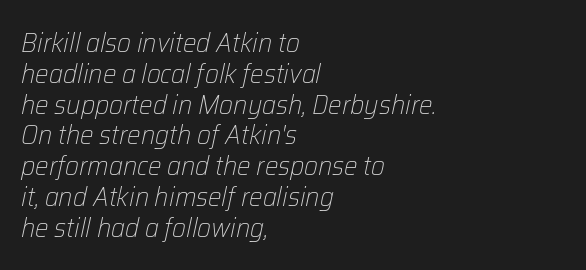
Q: Is the text bold? A: No.
Q: Is the text italic (slanted)? A: Yes, it leans right by about 12 degrees.
Q: Is the text underlined? A: No.
Q: How is the paragraph aligned? A: Left-aligned.
Q: Is the spacing between letters normal or unusually wide? A: Normal.
Q: Is the spacing between lines tight, normal or loose? A: Tight.
